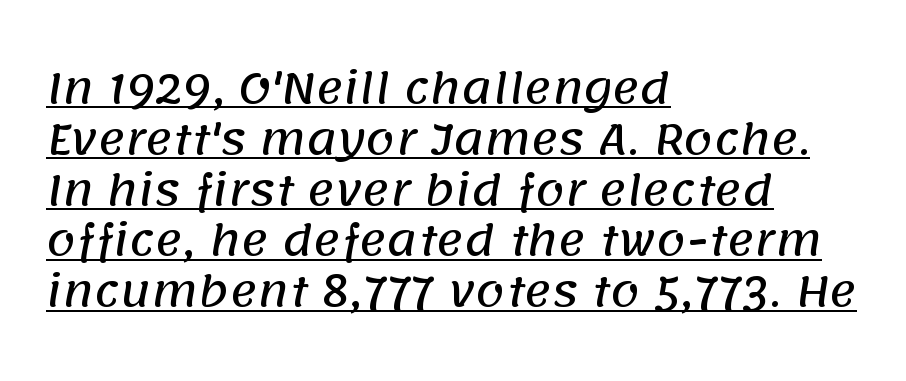
Q: Is the typeface a serif or a sans-serif typeface? A: Sans-serif.
Q: Is the text underlined? A: Yes.
Q: How is the paragraph aligned? A: Left-aligned.
Q: Is the spacing between letters normal or unusually wide? A: Normal.
Q: Width (condensed, normal, or wide)? A: Normal.
Q: Stroke contrast? A: Low.
Q: x-height? A: Large.
Q: Monospaced? A: No.
